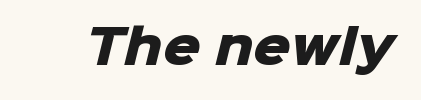
Q: Is the text bold? A: Yes.
Q: Is the typeface a serif or a sans-serif typeface? A: Sans-serif.
Q: Is the text underlined? A: No.
Q: Is the spacing between letters normal or unusually wide? A: Normal.
Q: Width (condensed, normal, or wide)? A: Normal.
Q: Stroke contrast? A: Low.
Q: x-height? A: Medium.
Q: Monospaced? A: No.
